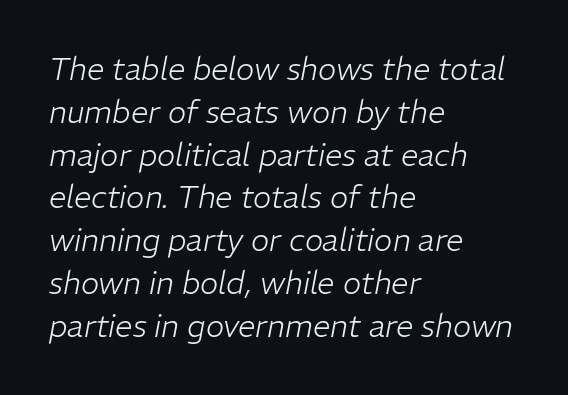
{"italic": "yes", "lean": "right", "slant_degrees": 11, "bold": "no", "weight": "light", "width": "normal", "stroke_contrast": "low", "x_height": "medium", "monospaced": "no", "underline": "no", "align": "left", "line_spacing": "normal", "line_spacing_ratio": 1.38, "letter_spacing": "normal", "letter_spacing_em": 0.0, "glyph_px": 31}
